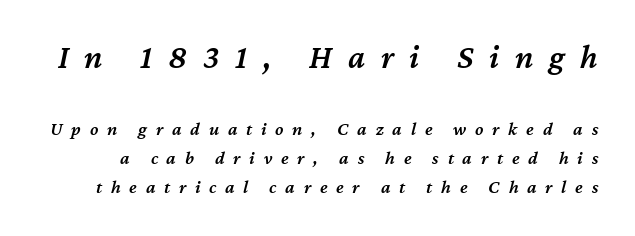
{"italic": "yes", "lean": "right", "slant_degrees": 12, "bold": "semi", "weight": "semibold", "width": "normal", "stroke_contrast": "medium", "x_height": "medium", "monospaced": "no", "underline": "no", "line_spacing": "normal", "line_spacing_ratio": 1.54, "letter_spacing": "wide", "letter_spacing_em": 0.46, "larger_block": "first", "size_ratio": 1.79, "glyph_px": 34}
